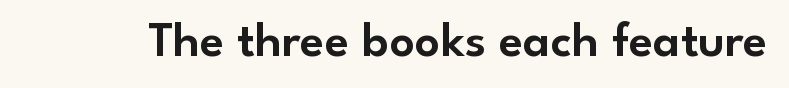
{"serif": "no", "italic": "no", "width": "normal", "stroke_contrast": "low", "x_height": "small", "monospaced": "no", "underline": "no", "letter_spacing": "normal", "letter_spacing_em": 0.0, "glyph_px": 50}
